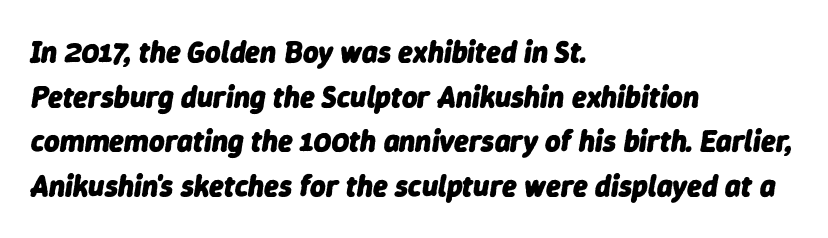
The image shows 30 px heavy type, italic (leaning right); set left-aligned, normal line spacing (1.49x), normal letter spacing, not underlined; low stroke contrast and a medium x-height.
